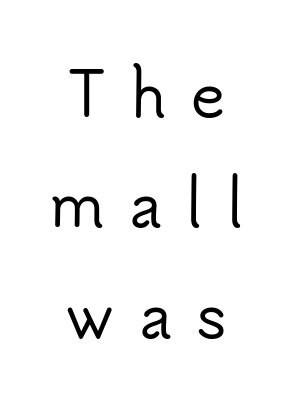
Q: Is the text italic (slanted)? A: No, it is upright.
Q: Is the typeface a serif or a sans-serif typeface? A: Sans-serif.
Q: Is the text underlined? A: No.
Q: How is the paragraph aligned? A: Centered.
Q: Is the spacing between letters normal or unusually wide? A: Unusually wide.
Q: Width (condensed, normal, or wide)? A: Normal.
Q: Stroke contrast? A: Low.
Q: x-height? A: Small.
Q: Monospaced? A: No.
